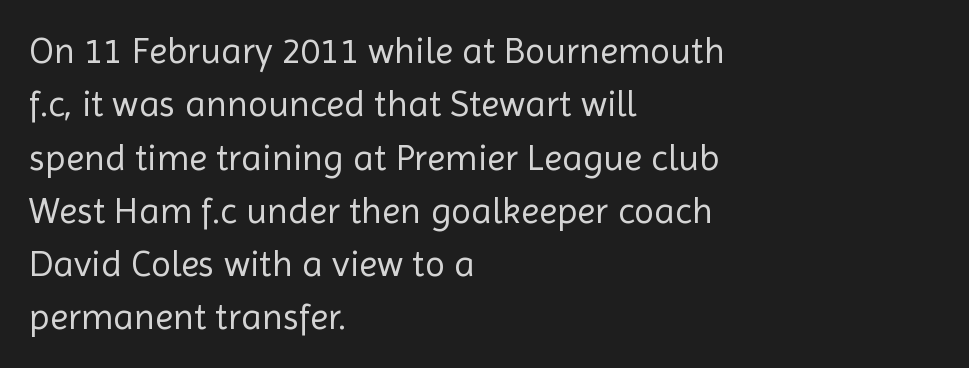
The image shows 37 px regular-weight sans-serif type, upright; set left-aligned, normal line spacing (1.44x), normal letter spacing, not underlined; a medium x-height.
